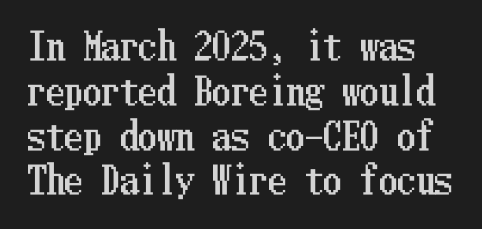
{"italic": "no", "width": "condensed", "stroke_contrast": "low", "x_height": "medium", "underline": "no", "line_spacing_ratio": 1.21, "letter_spacing": "normal", "letter_spacing_em": 0.0, "glyph_px": 37}
